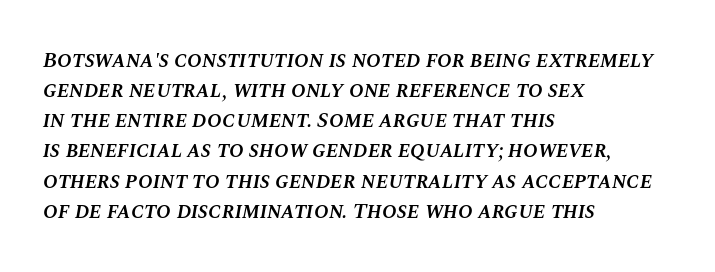
The image shows 22 px text type, italic (leaning right); set left-aligned, normal line spacing (1.37x), normal letter spacing, not underlined.
